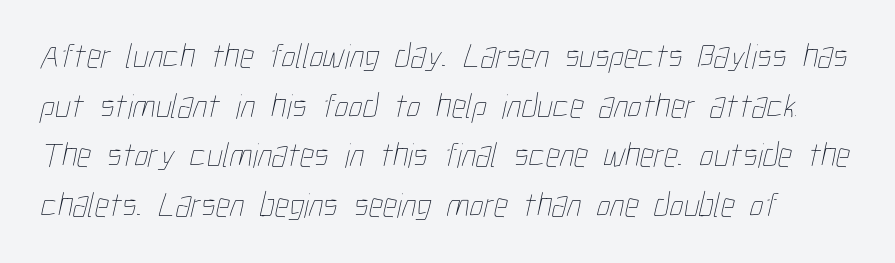
Nothing unusual about the tracking: characters are spaced as the font intends. Normally led — the rows are evenly, conventionally spaced. The letters advance in unequal steps, a hallmark of proportional type. Beneath every word, the page is bare.
